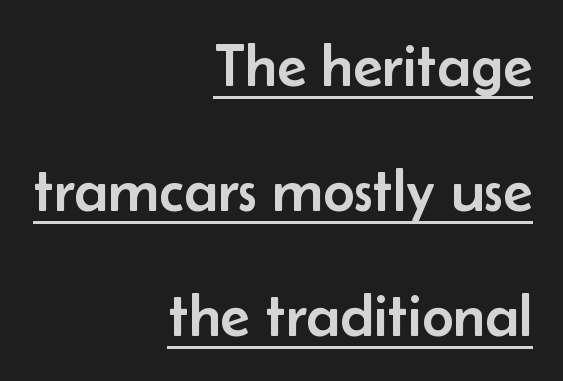
The image shows 61 px sans-serif type, upright; set right-aligned, loose line spacing (2.05x), normal letter spacing, underlined; low stroke contrast and a small x-height.
